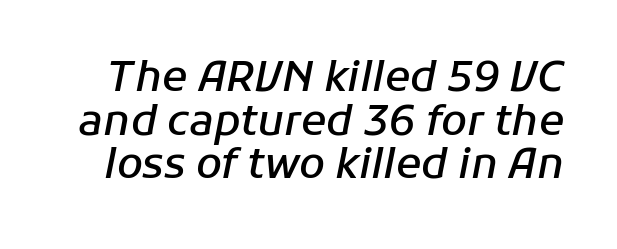
The image shows 42 px semibold type, italic (leaning right); set tight line spacing (1.04x), normal letter spacing, not underlined; low stroke contrast and a medium x-height.
